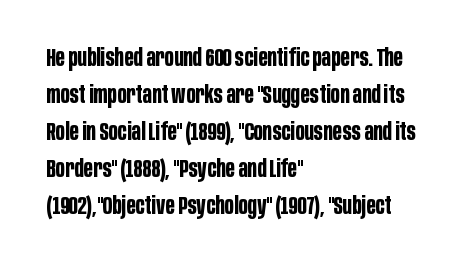
Q: Is the text bold? A: Yes.
Q: Is the text italic (slanted)? A: No, it is upright.
Q: Is the text underlined? A: No.
Q: How is the paragraph aligned? A: Left-aligned.
Q: Is the spacing between letters normal or unusually wide? A: Normal.
Q: Is the spacing between lines tight, normal or loose? A: Normal.
